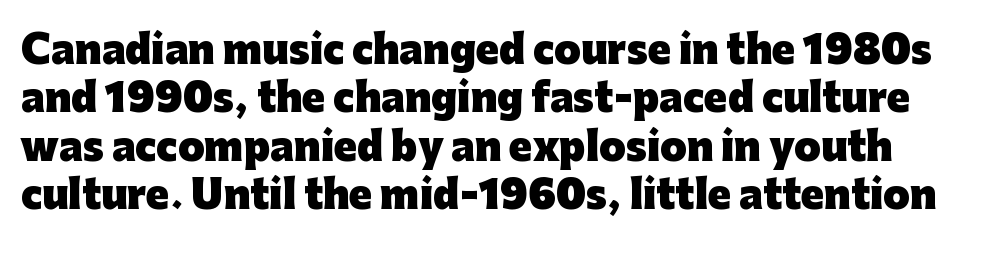
The image shows 38 px heavy sans-serif type, upright; set normal line spacing (1.27x), normal letter spacing, not underlined; low stroke contrast and a medium x-height.
